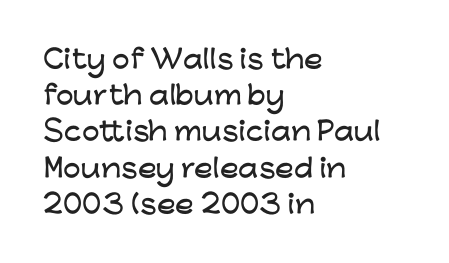
The image shows 25 px text type, upright; set left-aligned, normal line spacing (1.45x), normal letter spacing, not underlined.
